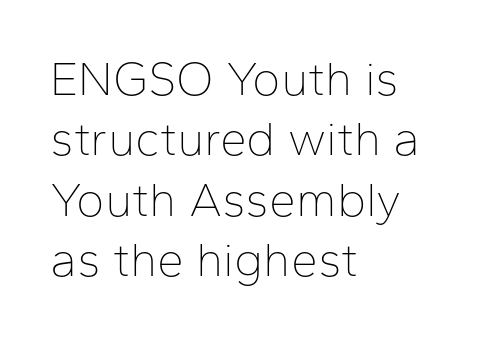
Q: Is the text bold? A: No.
Q: Is the text italic (slanted)? A: No, it is upright.
Q: Is the typeface a serif or a sans-serif typeface? A: Sans-serif.
Q: Is the text underlined? A: No.
Q: How is the paragraph aligned? A: Left-aligned.
Q: Is the spacing between letters normal or unusually wide? A: Normal.
Q: Is the spacing between lines tight, normal or loose? A: Normal.
Q: Width (condensed, normal, or wide)? A: Normal.
Q: Stroke contrast? A: Low.
Q: x-height? A: Medium.
Q: Monospaced? A: No.
